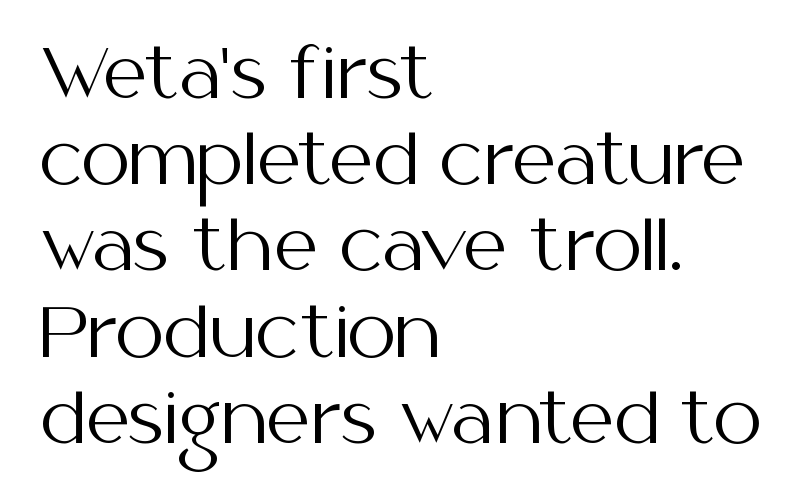
Q: Is the text bold? A: No.
Q: Is the text italic (slanted)? A: No, it is upright.
Q: Is the typeface a serif or a sans-serif typeface? A: Sans-serif.
Q: Is the text underlined? A: No.
Q: How is the paragraph aligned? A: Left-aligned.
Q: Is the spacing between letters normal or unusually wide? A: Normal.
Q: Is the spacing between lines tight, normal or loose? A: Normal.
Q: Width (condensed, normal, or wide)? A: Normal.
Q: Stroke contrast? A: Medium.
Q: x-height? A: Medium.
Q: Monospaced? A: No.
